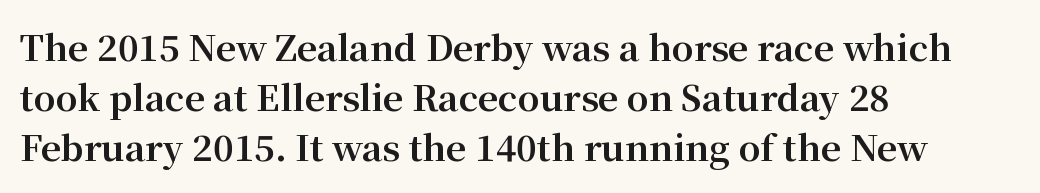
{"serif": "yes", "italic": "no", "bold": "yes", "weight": "bold", "width": "normal", "stroke_contrast": "medium", "x_height": "medium", "monospaced": "no", "underline": "no", "align": "left", "line_spacing": "normal", "line_spacing_ratio": 1.43, "letter_spacing": "normal", "letter_spacing_em": 0.0, "glyph_px": 35}
